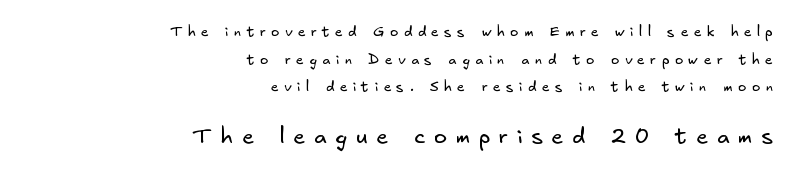
Q: Is the text bold? A: No.
Q: Is the text underlined? A: No.
Q: How is the paragraph aligned? A: Right-aligned.
Q: Is the spacing between letters normal or unusually wide? A: Unusually wide.
Q: Is the spacing between lines tight, normal or loose? A: Loose.
Q: Which block of text is set in a larger size, the first (top) or the second (bottom)? A: The second (bottom) one.
